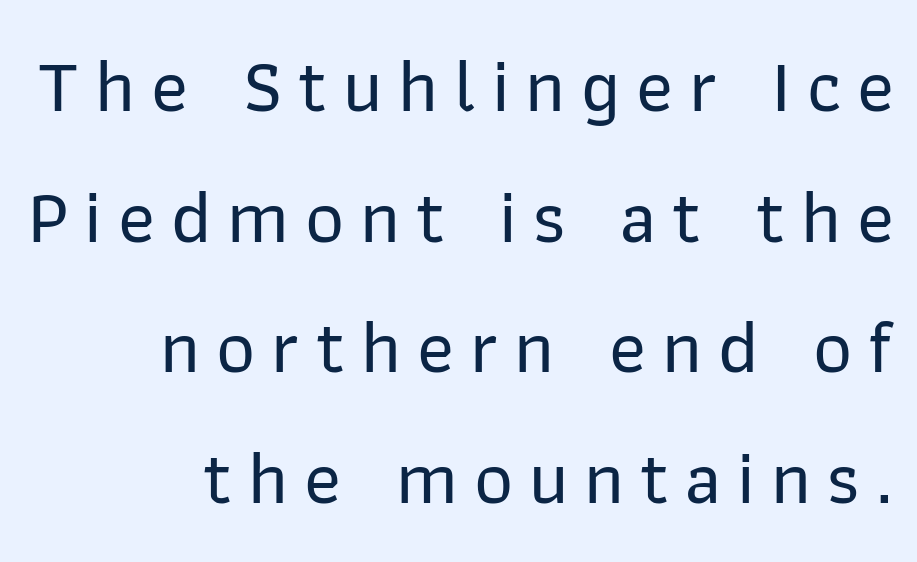
Q: Is the text italic (slanted)? A: No, it is upright.
Q: Is the typeface a serif or a sans-serif typeface? A: Sans-serif.
Q: Is the text underlined? A: No.
Q: How is the paragraph aligned? A: Right-aligned.
Q: Is the spacing between letters normal or unusually wide? A: Unusually wide.
Q: Width (condensed, normal, or wide)? A: Normal.
Q: Stroke contrast? A: Low.
Q: x-height? A: Medium.
Q: Monospaced? A: No.
